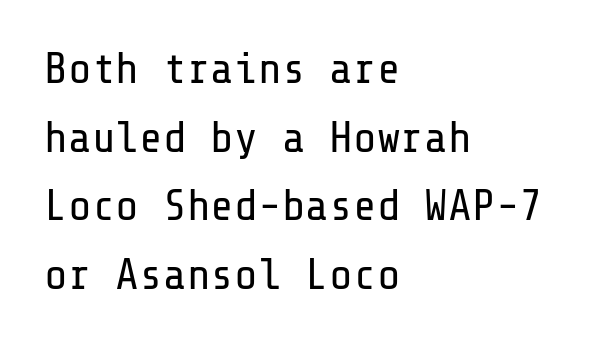
The image shows 44 px regular-weight sans-serif type, upright; set left-aligned, normal line spacing (1.56x), normal letter spacing, not underlined; low stroke contrast and a medium x-height.
